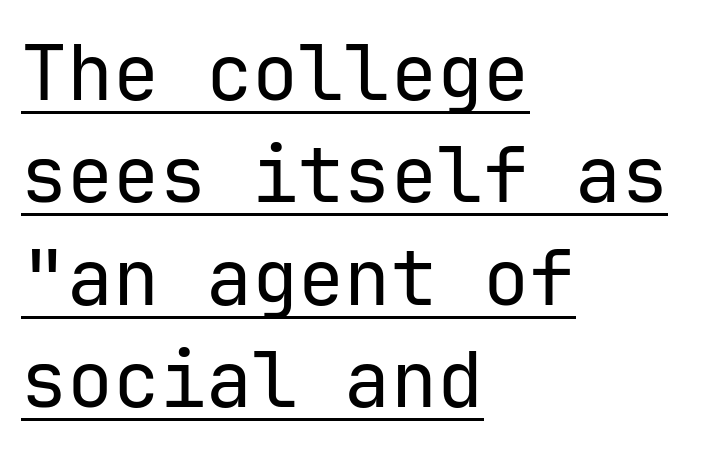
Q: Is the text bold? A: No.
Q: Is the text italic (slanted)? A: No, it is upright.
Q: Is the typeface a serif or a sans-serif typeface? A: Sans-serif.
Q: Is the text underlined? A: Yes.
Q: How is the paragraph aligned? A: Left-aligned.
Q: Is the spacing between letters normal or unusually wide? A: Normal.
Q: Is the spacing between lines tight, normal or loose? A: Normal.
Q: Width (condensed, normal, or wide)? A: Normal.
Q: Stroke contrast? A: Low.
Q: x-height? A: Medium.
